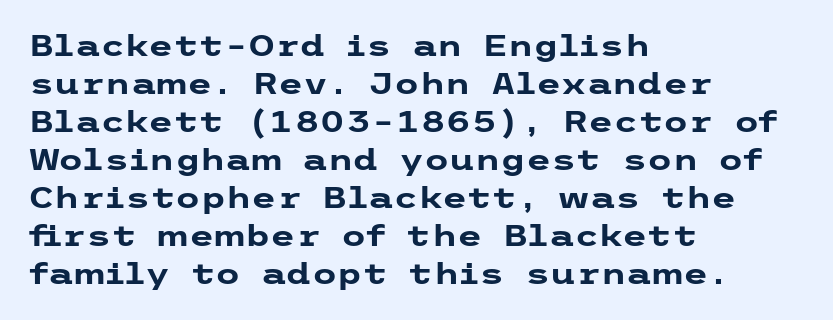
The image shows 29 px heavy, wide sans-serif type, upright; set left-aligned, normal line spacing (1.31x), normal letter spacing, not underlined; low stroke contrast and a medium x-height.
